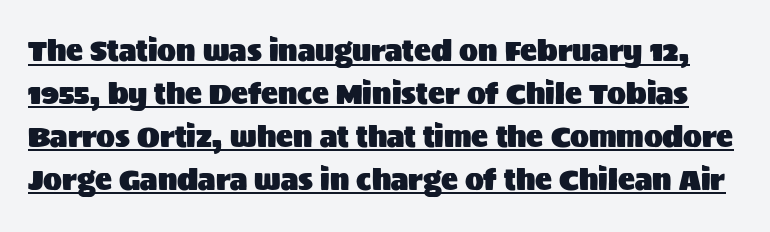
Q: Is the text italic (slanted)? A: No, it is upright.
Q: Is the typeface a serif or a sans-serif typeface? A: Sans-serif.
Q: Is the text underlined? A: Yes.
Q: Is the spacing between letters normal or unusually wide? A: Normal.
Q: Is the spacing between lines tight, normal or loose? A: Normal.
Q: Width (condensed, normal, or wide)? A: Normal.
Q: Stroke contrast? A: Medium.
Q: x-height? A: Large.
Q: Monospaced? A: No.
